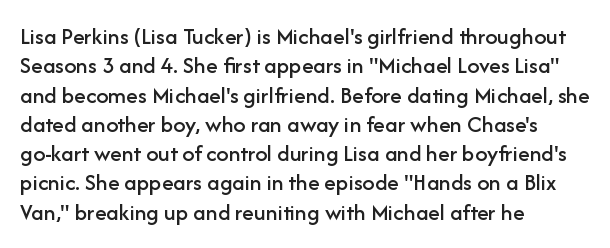
The image shows 24 px text type, upright; set left-aligned, line spacing 1.22x, normal letter spacing, not underlined.
